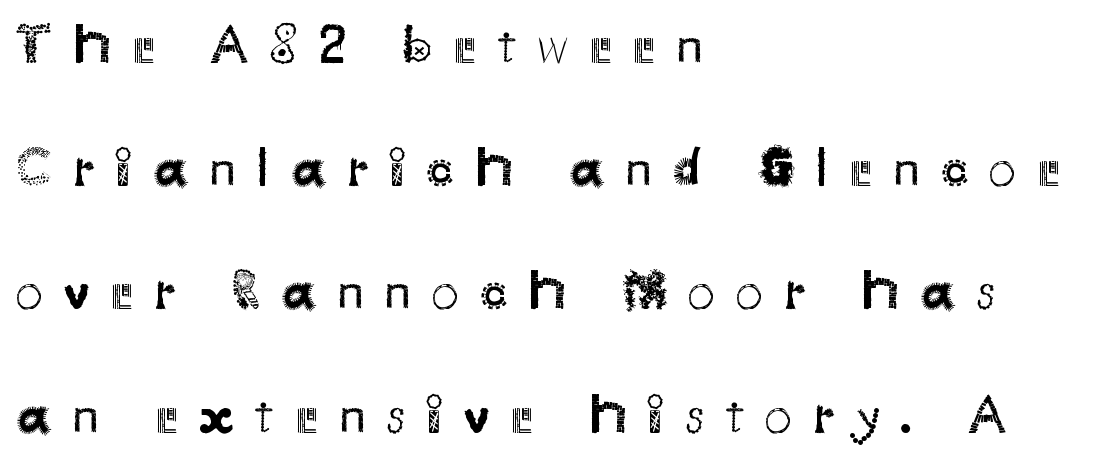
The image shows 55 px regular-weight sans-serif type, upright; set left-aligned, loose line spacing (2.24x), unusually wide letter spacing (+0.38 em), not underlined; medium stroke contrast and a small x-height.
